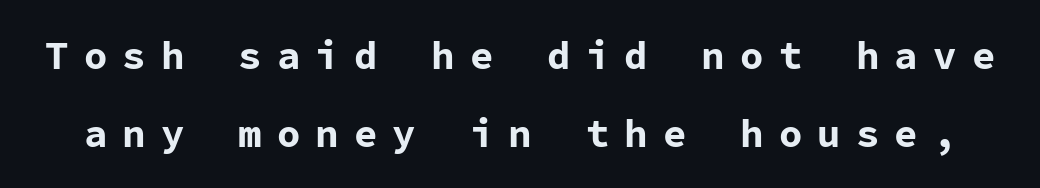
{"serif": "no", "italic": "no", "bold": "yes", "weight": "bold", "width": "normal", "stroke_contrast": "low", "x_height": "medium", "monospaced": "yes", "underline": "no", "line_spacing": "loose", "line_spacing_ratio": 2.0, "letter_spacing": "wide", "letter_spacing_em": 0.39, "glyph_px": 39}
